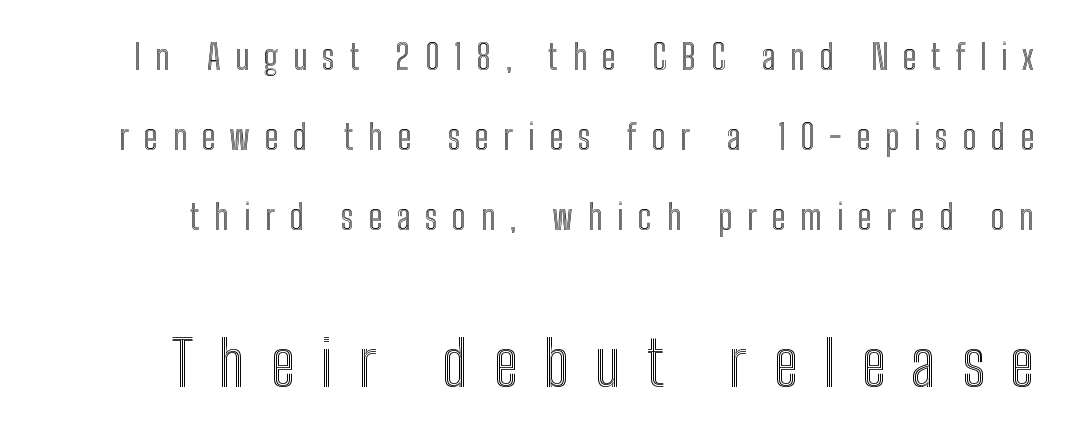
{"italic": "no", "width": "condensed", "x_height": "medium", "monospaced": "no", "underline": "no", "line_spacing": "loose", "line_spacing_ratio": 2.29, "letter_spacing": "wide", "letter_spacing_em": 0.42, "larger_block": "second", "size_ratio": 1.77, "glyph_px": 62}
